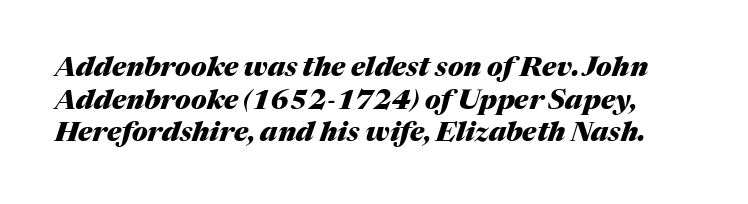
The image shows 27 px bold type, italic (leaning right); set line spacing 1.21x, normal letter spacing, not underlined.
